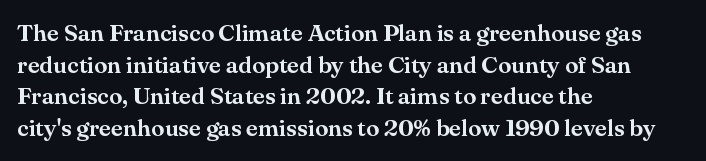
Q: Is the text italic (slanted)? A: No, it is upright.
Q: Is the text underlined? A: No.
Q: How is the paragraph aligned? A: Left-aligned.
Q: Is the spacing between letters normal or unusually wide? A: Normal.
Q: Is the spacing between lines tight, normal or loose? A: Normal.
